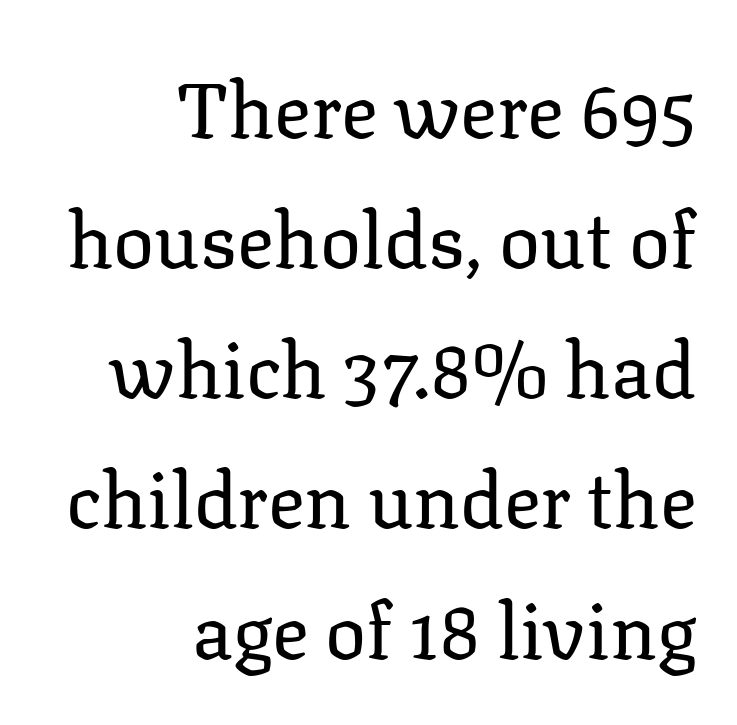
Q: Is the text bold? A: No.
Q: Is the text italic (slanted)? A: No, it is upright.
Q: Is the typeface a serif or a sans-serif typeface? A: Serif.
Q: Is the text underlined? A: No.
Q: How is the paragraph aligned? A: Right-aligned.
Q: Is the spacing between letters normal or unusually wide? A: Normal.
Q: Is the spacing between lines tight, normal or loose? A: Normal.
Q: Width (condensed, normal, or wide)? A: Normal.
Q: Stroke contrast? A: Low.
Q: x-height? A: Medium.
Q: Monospaced? A: No.
